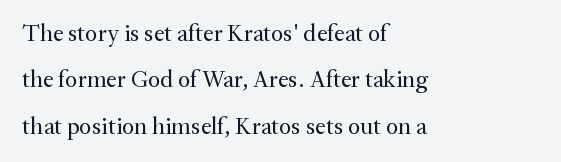
The image shows 24 px text type, upright; set left-aligned, loose line spacing (1.93x), normal letter spacing, not underlined.
